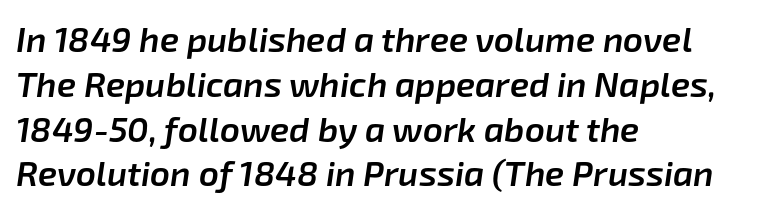
{"italic": "yes", "lean": "right", "slant_degrees": 8, "bold": "semi", "weight": "semibold", "width": "normal", "stroke_contrast": "low", "x_height": "medium", "monospaced": "no", "underline": "no", "align": "left", "line_spacing": "normal", "line_spacing_ratio": 1.28, "letter_spacing": "normal", "letter_spacing_em": 0.0, "glyph_px": 35}
